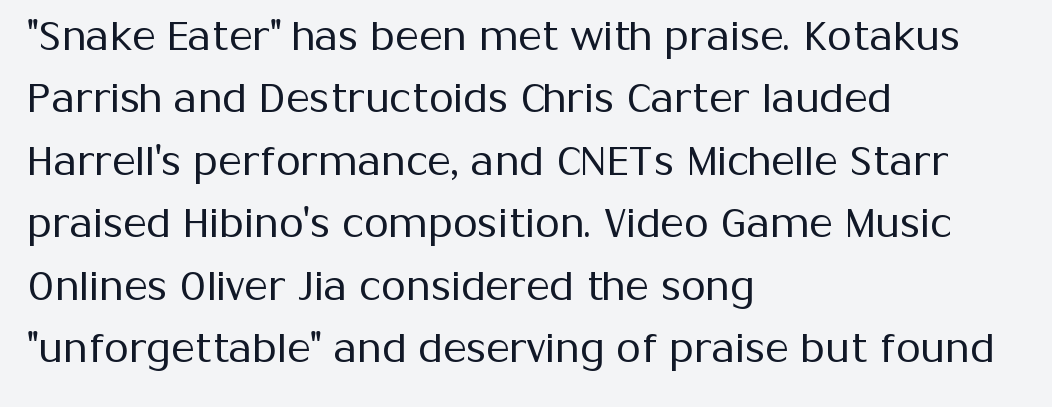
{"serif": "no", "italic": "no", "bold": "no", "weight": "regular", "width": "normal", "stroke_contrast": "medium", "x_height": "medium", "monospaced": "no", "underline": "no", "align": "left", "line_spacing": "normal", "line_spacing_ratio": 1.56, "letter_spacing": "normal", "letter_spacing_em": 0.0, "glyph_px": 40}
